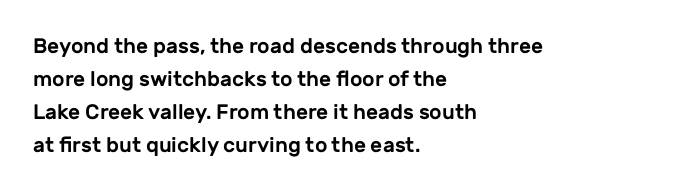
Do the letters lean? They stand straight. You could call the tracking neutral — neither tight nor loose. The passage shown is not underscored anywhere. The ragged edge is on the right, which tells us the setting is flush left. Students, observe: this is what conventionally led text looks like.
